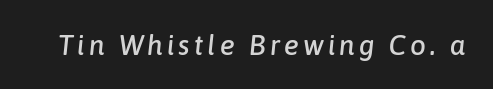
The image shows 28 px text type, italic (leaning right); set not underlined; low stroke contrast and a medium x-height.
